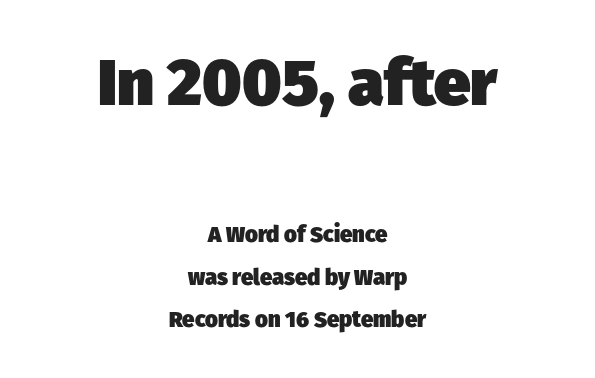
Strong, thick strokes mark this as bold type. Reading down the block, each line starts at a different indent, mirrored at its end. Compared with typical body copy, the letter spacing here is the same. A typesetter would call this proportional, since set widths differ per character. Serifs: no, the terminals of the letterforms are clean. Check under the words: just untouched page.
